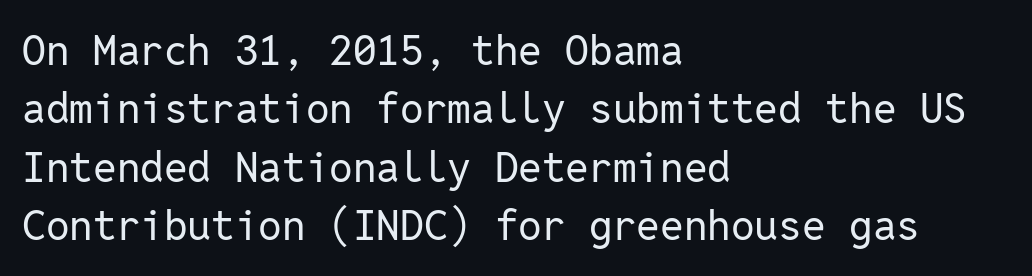
The image shows 42 px regular-weight sans-serif type, upright, monospaced; set left-aligned, normal line spacing (1.39x), normal letter spacing, not underlined; low stroke contrast and a medium x-height.
